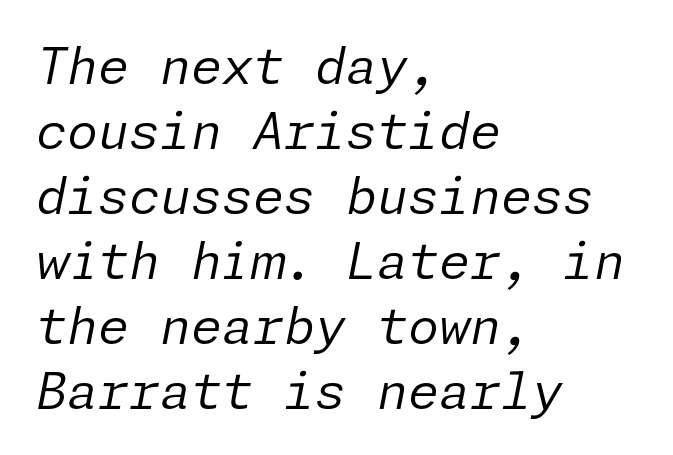
Q: Is the text bold? A: No.
Q: Is the text italic (slanted)? A: Yes, it leans right by about 11 degrees.
Q: Is the text underlined? A: No.
Q: How is the paragraph aligned? A: Left-aligned.
Q: Is the spacing between letters normal or unusually wide? A: Normal.
Q: Is the spacing between lines tight, normal or loose? A: Normal.
Q: Width (condensed, normal, or wide)? A: Normal.
Q: Stroke contrast? A: Low.
Q: x-height? A: Medium.
